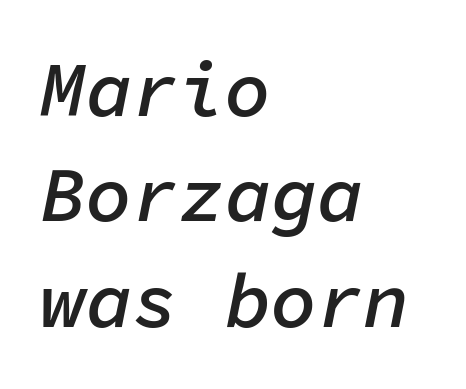
{"italic": "yes", "lean": "right", "slant_degrees": 11, "bold": "semi", "weight": "semibold", "width": "normal", "stroke_contrast": "low", "x_height": "medium", "monospaced": "yes", "underline": "no", "align": "left", "line_spacing": "normal", "line_spacing_ratio": 1.37, "letter_spacing": "normal", "letter_spacing_em": 0.0, "glyph_px": 77}
